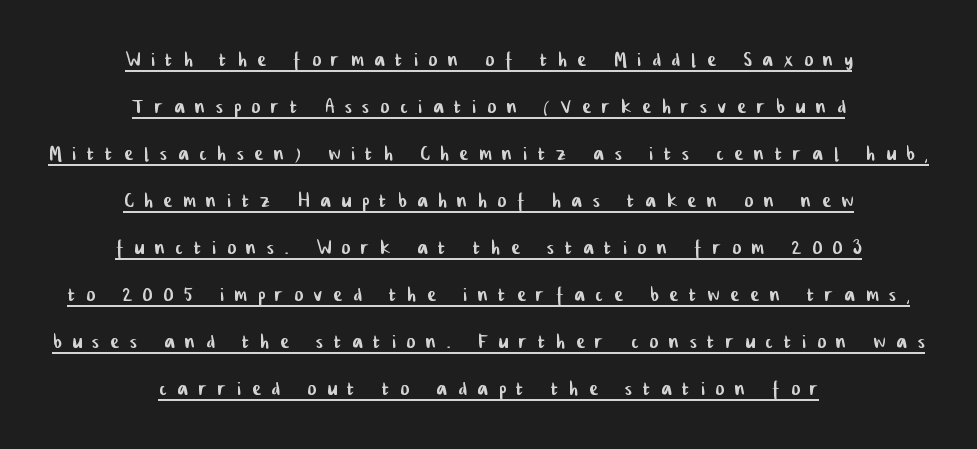
The image shows 26 px text type; set centered, line spacing 1.81x, unusually wide letter spacing (+0.43 em), underlined.
